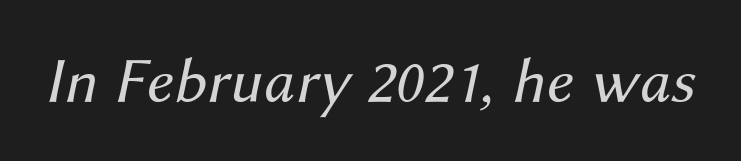
This rendering features lettering with no underline. Is this a fixed-width face? No — the glyphs have proportional, varying widths. The strokes carry an ordinary text weight at most. There's an unmistakable incline to the writing here. These lines keep a tight, regular rhythm from letter to letter.
